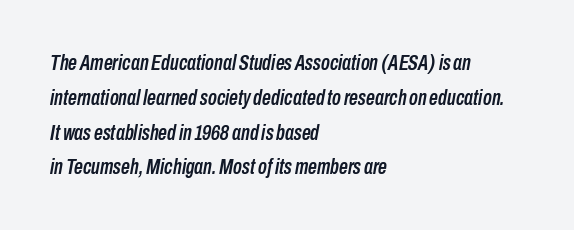
{"italic": "yes", "lean": "right", "slant_degrees": 10, "underline": "no", "align": "left", "line_spacing": "normal", "line_spacing_ratio": 1.58, "letter_spacing": "normal", "letter_spacing_em": 0.0, "glyph_px": 22}
